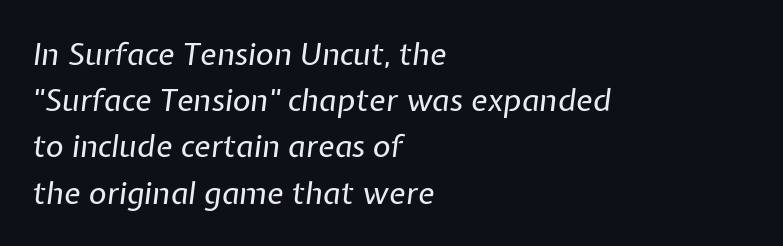
{"italic": "yes", "lean": "right", "slant_degrees": 7, "bold": "no", "weight": "regular", "width": "normal", "stroke_contrast": "low", "x_height": "medium", "monospaced": "no", "underline": "no", "align": "left", "line_spacing": "normal", "line_spacing_ratio": 1.49, "letter_spacing": "normal", "letter_spacing_em": 0.0, "glyph_px": 31}
